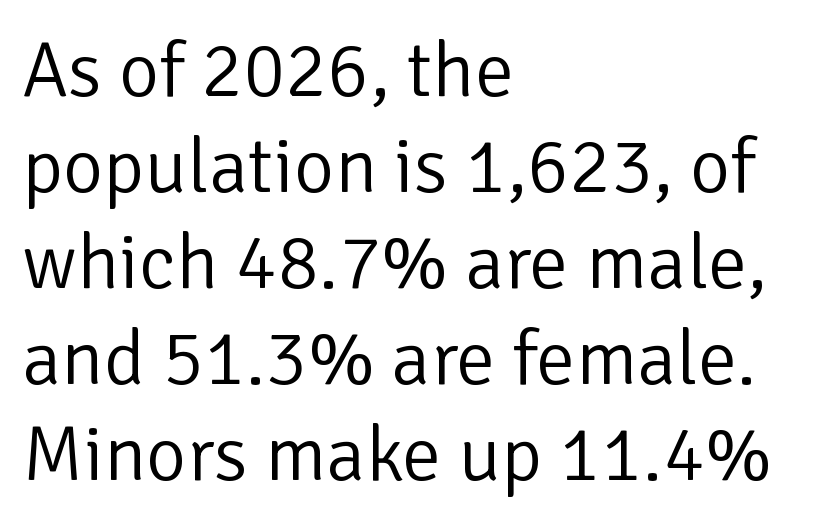
The image shows 78 px light sans-serif type, upright; set left-aligned, line spacing 1.23x, normal letter spacing, not underlined; low stroke contrast and a medium x-height.
